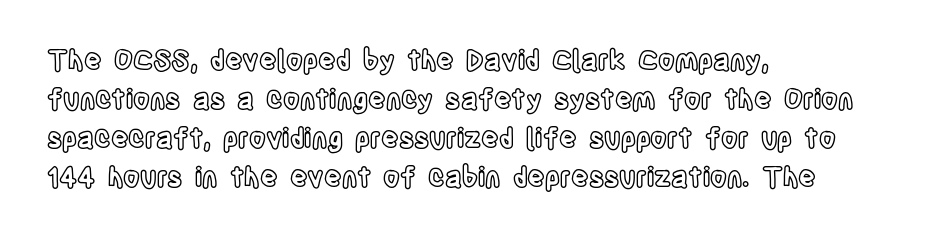
{"italic": "no", "underline": "no", "align": "left", "line_spacing": "normal", "line_spacing_ratio": 1.44, "letter_spacing": "normal", "letter_spacing_em": 0.0, "glyph_px": 27}
